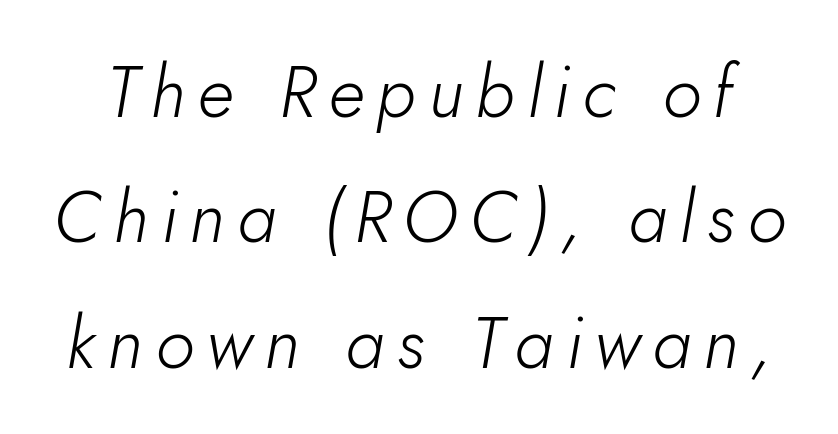
The image shows 72 px light type, italic (leaning right); set line spacing 1.74x, not underlined; low stroke contrast and a small x-height.
